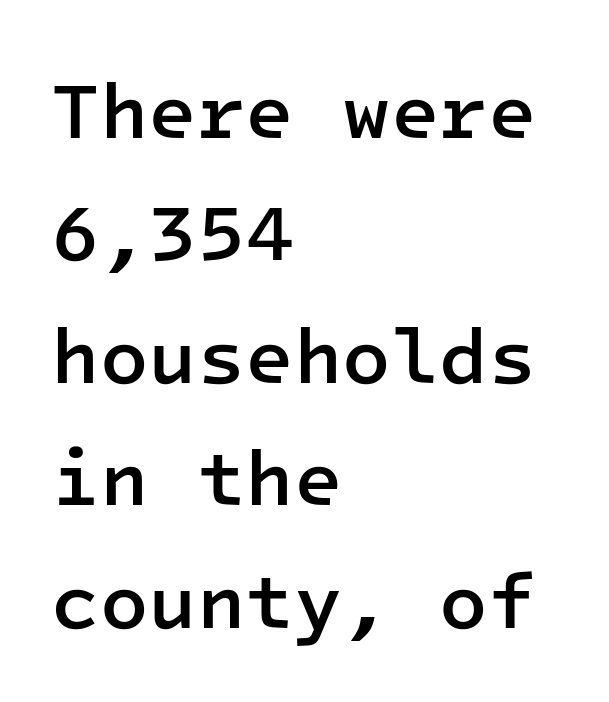
Q: Is the text bold? A: Semi-bold.
Q: Is the text italic (slanted)? A: No, it is upright.
Q: Is the typeface a serif or a sans-serif typeface? A: Sans-serif.
Q: Is the text underlined? A: No.
Q: How is the paragraph aligned? A: Left-aligned.
Q: Is the spacing between letters normal or unusually wide? A: Normal.
Q: Is the spacing between lines tight, normal or loose? A: Normal.
Q: Width (condensed, normal, or wide)? A: Normal.
Q: Stroke contrast? A: Low.
Q: x-height? A: Medium.
Q: Monospaced? A: Yes.
